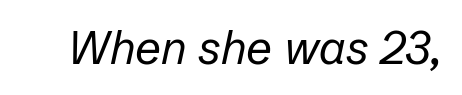
The image shows 46 px regular-weight type, italic (leaning right); set normal letter spacing, not underlined; low stroke contrast and a medium x-height.
